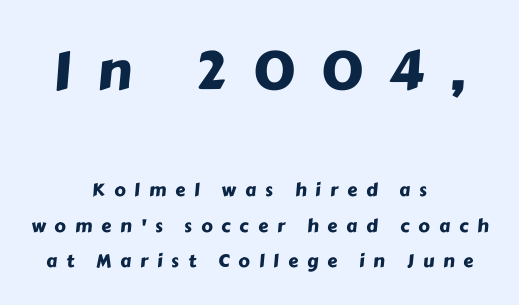
Q: Is the typeface a serif or a sans-serif typeface? A: Sans-serif.
Q: Is the text underlined? A: No.
Q: How is the paragraph aligned? A: Centered.
Q: Is the spacing between letters normal or unusually wide? A: Unusually wide.
Q: Is the spacing between lines tight, normal or loose? A: Loose.
Q: Which block of text is set in a larger size, the first (top) or the second (bottom)? A: The first (top) one.
Q: Width (condensed, normal, or wide)? A: Normal.
Q: Stroke contrast? A: Low.
Q: x-height? A: Medium.
Q: Monospaced? A: No.
